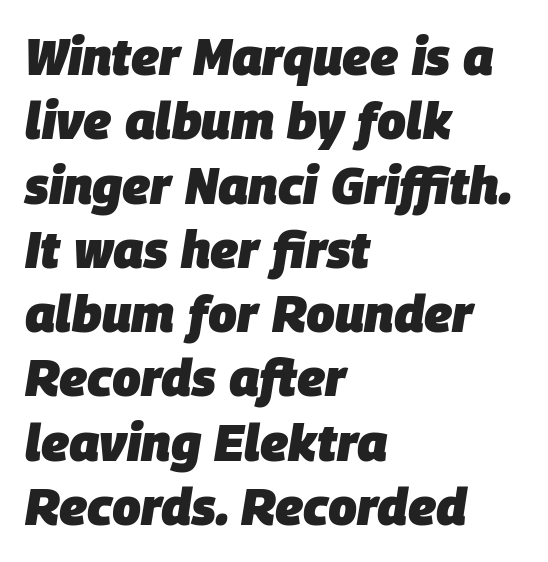
{"italic": "yes", "lean": "right", "slant_degrees": 9, "bold": "yes", "weight": "heavy", "width": "normal", "stroke_contrast": "low", "x_height": "large", "monospaced": "no", "underline": "no", "align": "left", "line_spacing": "normal", "line_spacing_ratio": 1.26, "letter_spacing": "normal", "letter_spacing_em": 0.0, "glyph_px": 51}
